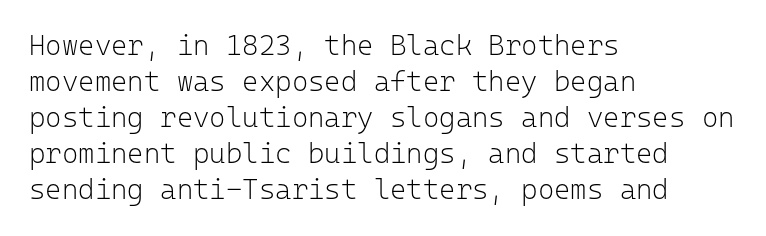
{"serif": "no", "italic": "no", "bold": "no", "weight": "light", "width": "normal", "stroke_contrast": "low", "x_height": "medium", "monospaced": "yes", "underline": "no", "align": "left", "line_spacing": "normal", "line_spacing_ratio": 1.29, "letter_spacing": "normal", "letter_spacing_em": 0.0, "glyph_px": 28}
